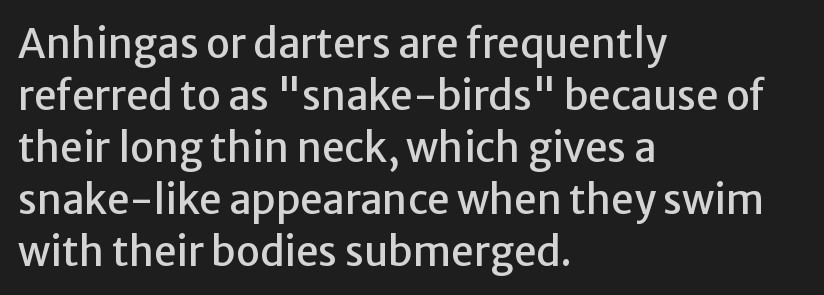
Q: Is the text italic (slanted)? A: No, it is upright.
Q: Is the typeface a serif or a sans-serif typeface? A: Sans-serif.
Q: Is the text underlined? A: No.
Q: How is the paragraph aligned? A: Left-aligned.
Q: Is the spacing between letters normal or unusually wide? A: Normal.
Q: Is the spacing between lines tight, normal or loose? A: Normal.
Q: Width (condensed, normal, or wide)? A: Normal.
Q: Stroke contrast? A: Low.
Q: x-height? A: Medium.
Q: Monospaced? A: No.
